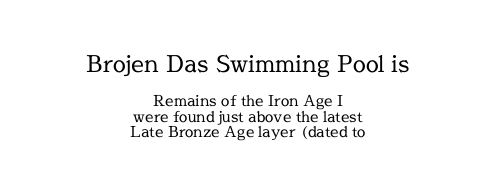
The image shows 23 px text type, upright; set centered, tight line spacing (1.03x), normal letter spacing, not underlined; the first (top) block is 1.53x larger.
